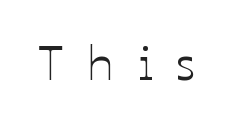
If you drew a line through each stem, it would be perfectly vertical. Think of a printed novel: that variable character pitch is what you see here. The tracking reads as deliberately expanded to a designer's eye. Nobody drew a line under any word here.
